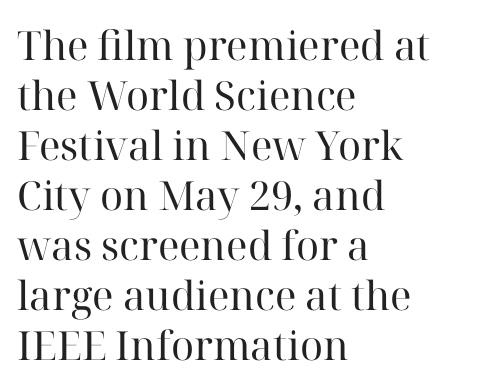
{"serif": "yes", "italic": "no", "bold": "no", "weight": "regular", "width": "normal", "stroke_contrast": "high", "x_height": "medium", "monospaced": "no", "underline": "no", "align": "left", "line_spacing": "normal", "line_spacing_ratio": 1.25, "letter_spacing": "normal", "letter_spacing_em": 0.0, "glyph_px": 40}
